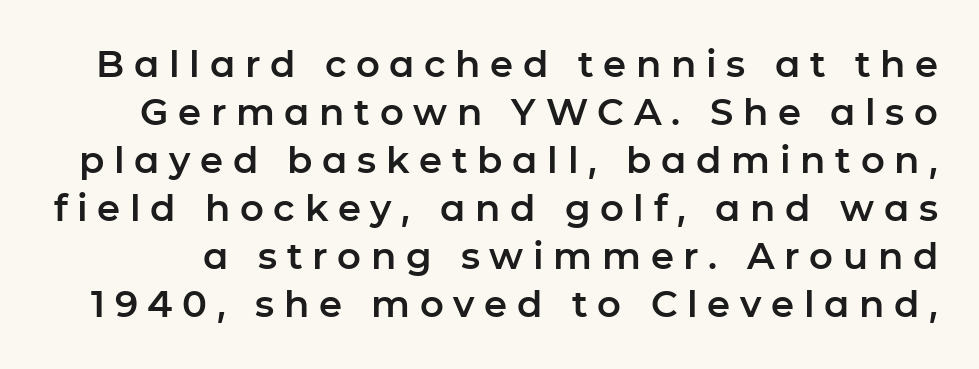
{"serif": "no", "italic": "no", "width": "normal", "stroke_contrast": "low", "x_height": "medium", "monospaced": "no", "underline": "no", "line_spacing": "normal", "line_spacing_ratio": 1.3, "letter_spacing": "wide", "letter_spacing_em": 0.26, "glyph_px": 37}
